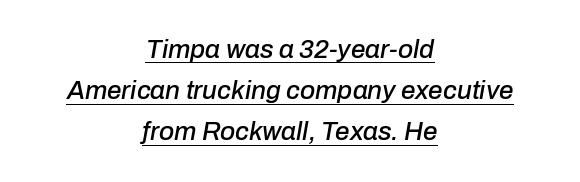
The image shows 26 px text type, italic (leaning right); set centered, normal line spacing (1.58x), normal letter spacing, underlined.
